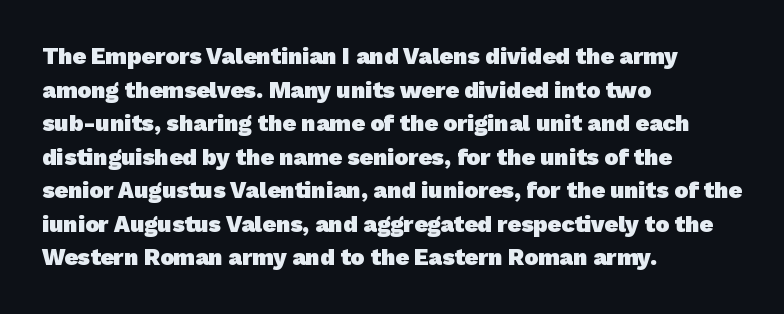
{"bold": "yes", "underline": "no", "align": "left", "line_spacing": "normal", "line_spacing_ratio": 1.46, "letter_spacing": "normal", "letter_spacing_em": 0.0, "glyph_px": 23}
